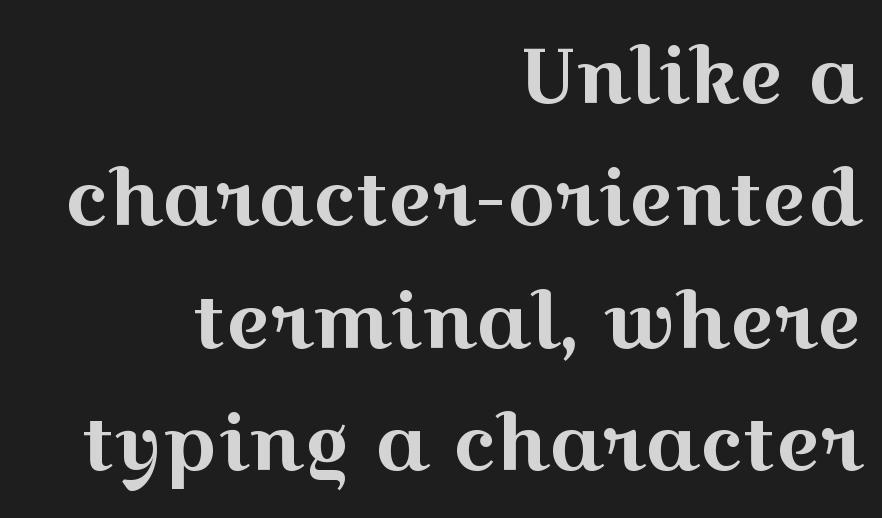
Q: Is the text italic (slanted)? A: No, it is upright.
Q: Is the typeface a serif or a sans-serif typeface? A: Serif.
Q: Is the text underlined? A: No.
Q: How is the paragraph aligned? A: Right-aligned.
Q: Is the spacing between letters normal or unusually wide? A: Normal.
Q: Is the spacing between lines tight, normal or loose? A: Normal.
Q: Width (condensed, normal, or wide)? A: Wide.
Q: x-height? A: Medium.
Q: Monospaced? A: No.
